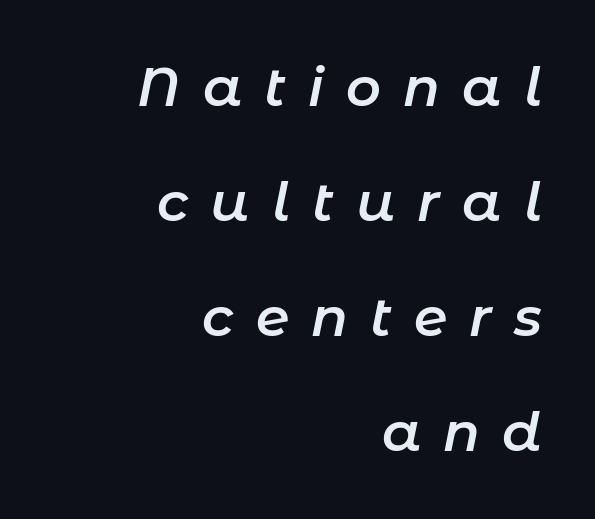
Here the designer chose a conventional face with non-uniform glyph widths. Each line ends at the same right margin while the left side varies. What's the leading like? Stretched, with rows far apart. The line texture is sparse and dotted thanks to wide tracking. The sample has been set in demibold, a notch under bold.
